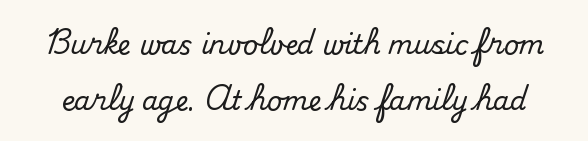
The image shows 26 px text type; set loose line spacing (2.17x), normal letter spacing, not underlined.
